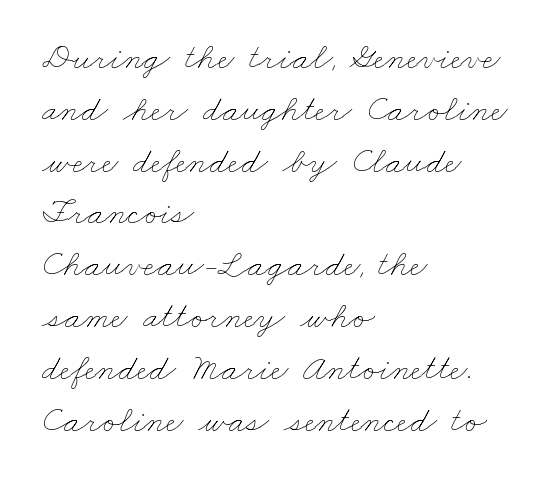
Q: Is the text bold? A: No.
Q: Is the text underlined? A: No.
Q: How is the paragraph aligned? A: Left-aligned.
Q: Is the spacing between letters normal or unusually wide? A: Normal.
Q: Is the spacing between lines tight, normal or loose? A: Normal.
Q: Width (condensed, normal, or wide)? A: Wide.
Q: Stroke contrast? A: Low.
Q: x-height? A: Small.
Q: Monospaced? A: No.
